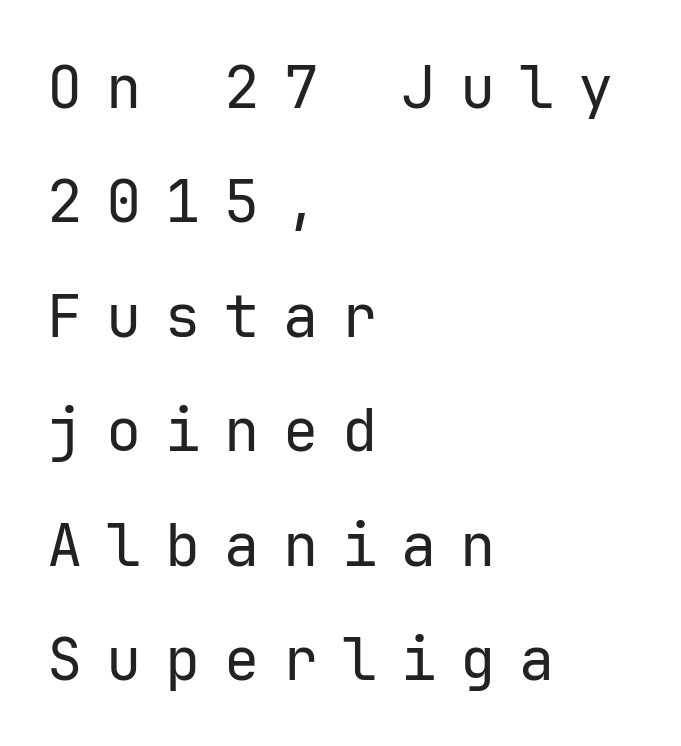
Q: Is the text bold? A: No.
Q: Is the text italic (slanted)? A: No, it is upright.
Q: Is the typeface a serif or a sans-serif typeface? A: Sans-serif.
Q: Is the text underlined? A: No.
Q: How is the paragraph aligned? A: Left-aligned.
Q: Is the spacing between letters normal or unusually wide? A: Unusually wide.
Q: Is the spacing between lines tight, normal or loose? A: Loose.
Q: Width (condensed, normal, or wide)? A: Normal.
Q: Stroke contrast? A: Low.
Q: x-height? A: Medium.
